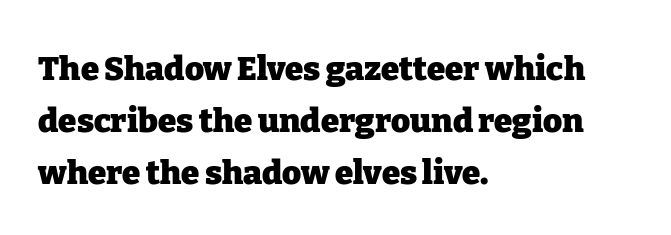
Q: Is the text bold? A: Yes.
Q: Is the text italic (slanted)? A: No, it is upright.
Q: Is the typeface a serif or a sans-serif typeface? A: Serif.
Q: Is the text underlined? A: No.
Q: How is the paragraph aligned? A: Left-aligned.
Q: Is the spacing between letters normal or unusually wide? A: Normal.
Q: Is the spacing between lines tight, normal or loose? A: Normal.
Q: Width (condensed, normal, or wide)? A: Normal.
Q: Stroke contrast? A: Low.
Q: x-height? A: Medium.
Q: Monospaced? A: No.
